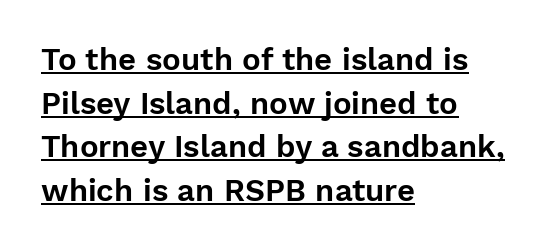
The image shows 31 px sans-serif type, upright; set left-aligned, normal line spacing (1.41x), normal letter spacing, underlined; low stroke contrast and a medium x-height.
